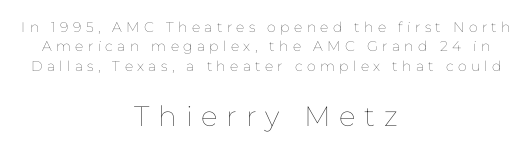
{"italic": "no", "bold": "no", "weight": "thin", "width": "normal", "stroke_contrast": "low", "x_height": "medium", "monospaced": "no", "underline": "no", "align": "center", "line_spacing": "normal", "line_spacing_ratio": 1.38, "letter_spacing": "wide", "letter_spacing_em": 0.31, "larger_block": "second", "size_ratio": 2.0, "glyph_px": 28}
